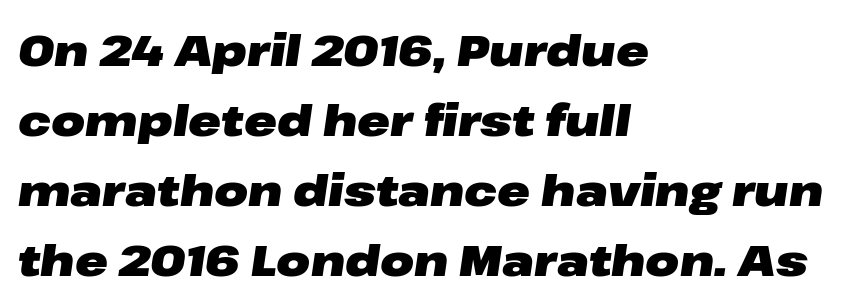
Q: Is the text bold? A: Yes.
Q: Is the text italic (slanted)? A: Yes, it leans right by about 8 degrees.
Q: Is the text underlined? A: No.
Q: How is the paragraph aligned? A: Left-aligned.
Q: Is the spacing between letters normal or unusually wide? A: Normal.
Q: Is the spacing between lines tight, normal or loose? A: Normal.
Q: Width (condensed, normal, or wide)? A: Wide.
Q: Stroke contrast? A: Low.
Q: x-height? A: Medium.
Q: Monospaced? A: No.
